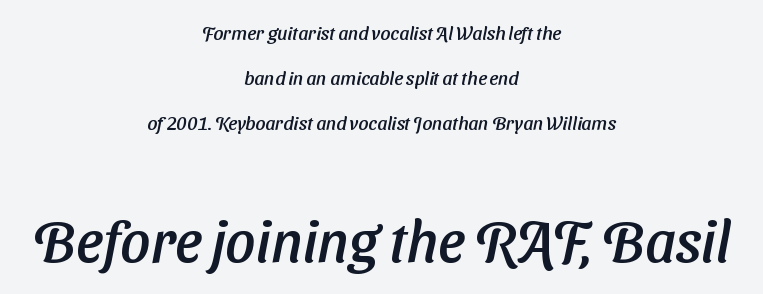
Q: Is the typeface a serif or a sans-serif typeface? A: Sans-serif.
Q: Is the text underlined? A: No.
Q: How is the paragraph aligned? A: Centered.
Q: Is the spacing between letters normal or unusually wide? A: Normal.
Q: Is the spacing between lines tight, normal or loose? A: Loose.
Q: Which block of text is set in a larger size, the first (top) or the second (bottom)? A: The second (bottom) one.
Q: Width (condensed, normal, or wide)? A: Normal.
Q: Stroke contrast? A: Low.
Q: x-height? A: Medium.
Q: Monospaced? A: No.
